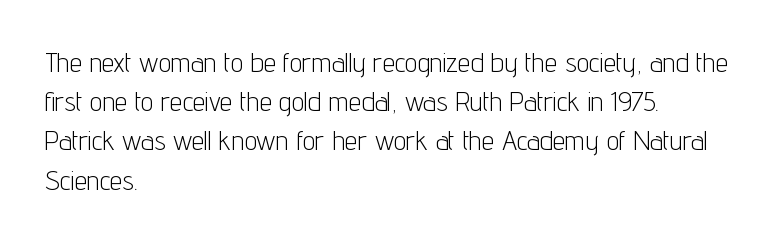
Nobody drew a line under any word here. You could not count columns in this text — the font is proportionally spaced. You can tell it's not italic because the verticals are truly vertical. The compositor pushed each line to the left boundary.
